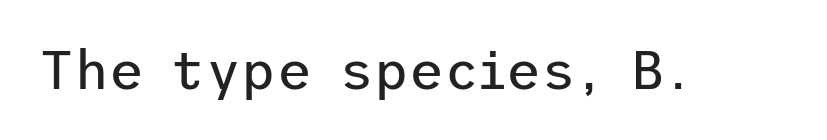
Font category for this specimen: sans-serif. The cut favours lightness, reaching ordinary text weight at its darkest. Unmarked baselines from the first word to the last. Italic: no, the glyphs are upright roman. The horizontal fit of the characters is conventional and even.
